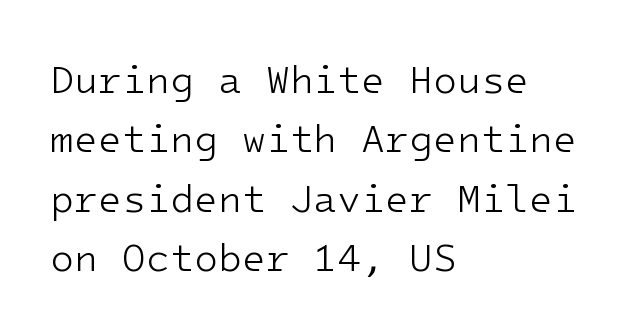
Q: Is the text bold? A: No.
Q: Is the text italic (slanted)? A: No, it is upright.
Q: Is the typeface a serif or a sans-serif typeface? A: Sans-serif.
Q: Is the text underlined? A: No.
Q: How is the paragraph aligned? A: Left-aligned.
Q: Is the spacing between letters normal or unusually wide? A: Normal.
Q: Is the spacing between lines tight, normal or loose? A: Normal.
Q: Width (condensed, normal, or wide)? A: Normal.
Q: Stroke contrast? A: Low.
Q: x-height? A: Medium.
Q: Monospaced? A: Yes.
